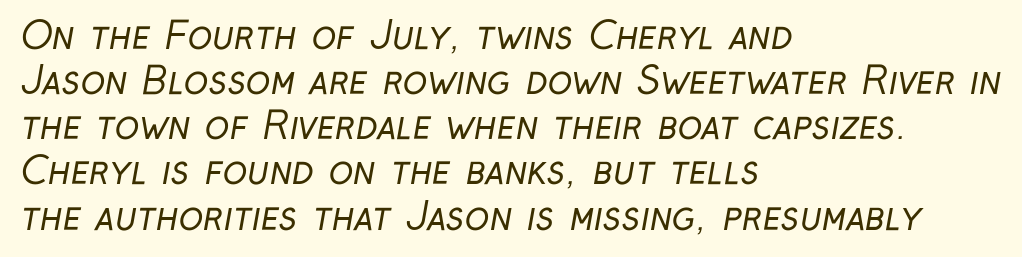
The image shows 37 px regular-weight, condensed sans-serif type; set left-aligned, line spacing 1.22x, normal letter spacing, not underlined; low stroke contrast and a medium x-height.
